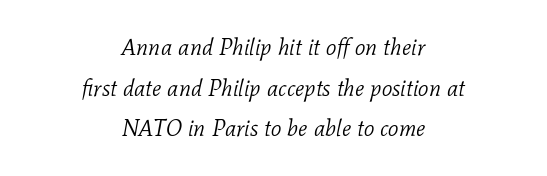
The image shows 23 px text type, italic (leaning right); set centered, line spacing 1.77x, normal letter spacing, not underlined.
